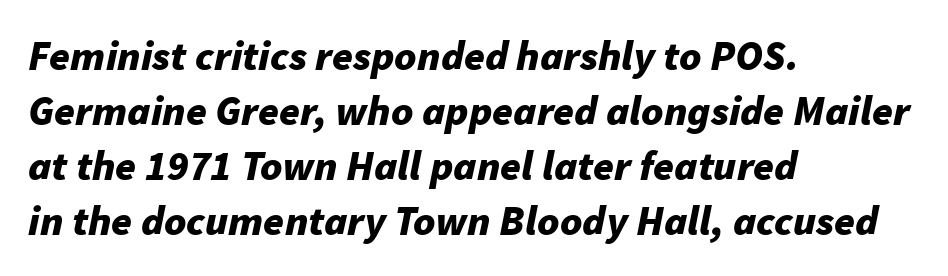
The image shows 42 px bold type, italic (leaning right); set left-aligned, normal line spacing (1.31x), normal letter spacing, not underlined; low stroke contrast and a medium x-height.
